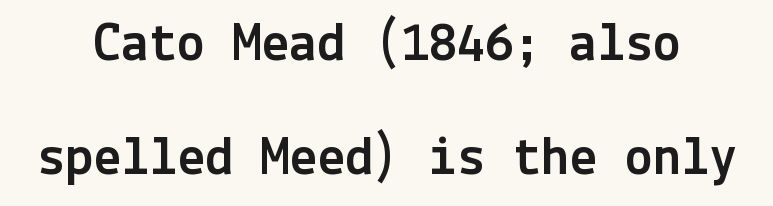
Q: Is the text italic (slanted)? A: No, it is upright.
Q: Is the typeface a serif or a sans-serif typeface? A: Sans-serif.
Q: Is the text underlined? A: No.
Q: Is the spacing between letters normal or unusually wide? A: Normal.
Q: Is the spacing between lines tight, normal or loose? A: Loose.
Q: Width (condensed, normal, or wide)? A: Normal.
Q: x-height? A: Medium.
